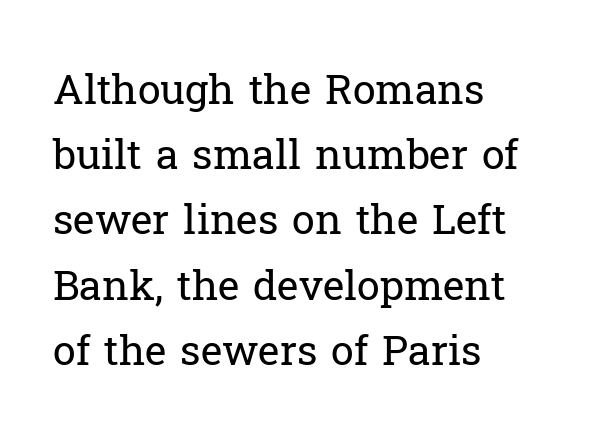
Q: Is the text bold? A: No.
Q: Is the text italic (slanted)? A: No, it is upright.
Q: Is the typeface a serif or a sans-serif typeface? A: Serif.
Q: Is the text underlined? A: No.
Q: How is the paragraph aligned? A: Left-aligned.
Q: Is the spacing between letters normal or unusually wide? A: Normal.
Q: Is the spacing between lines tight, normal or loose? A: Normal.
Q: Width (condensed, normal, or wide)? A: Normal.
Q: Stroke contrast? A: Low.
Q: x-height? A: Medium.
Q: Monospaced? A: No.
